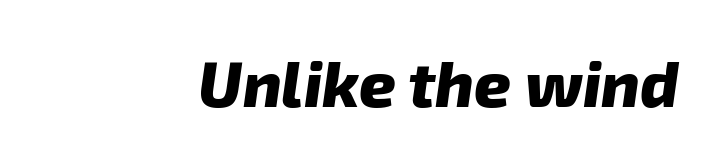
{"serif": "no", "bold": "yes", "weight": "heavy", "width": "normal", "stroke_contrast": "low", "x_height": "medium", "monospaced": "no", "underline": "no", "letter_spacing": "normal", "letter_spacing_em": 0.0, "glyph_px": 64}
